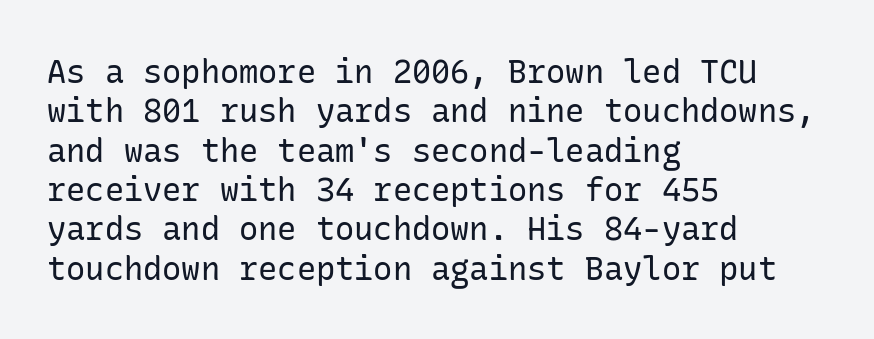
The image shows 32 px regular-weight sans-serif type, upright; set left-aligned, line spacing 1.23x, normal letter spacing, not underlined; low stroke contrast and a medium x-height.
